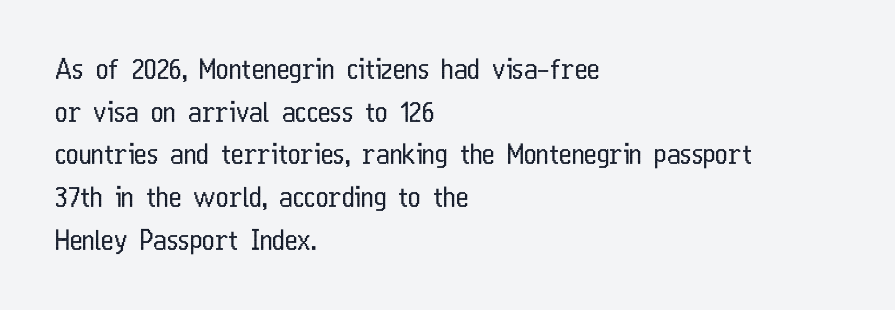
The ragged edge is on the right, which tells us the setting is flush left. Vertical strokes here are truly vertical. Heaviness? Minimal to ordinary, like unemphasized prose. Lines of text with bare space underneath.
